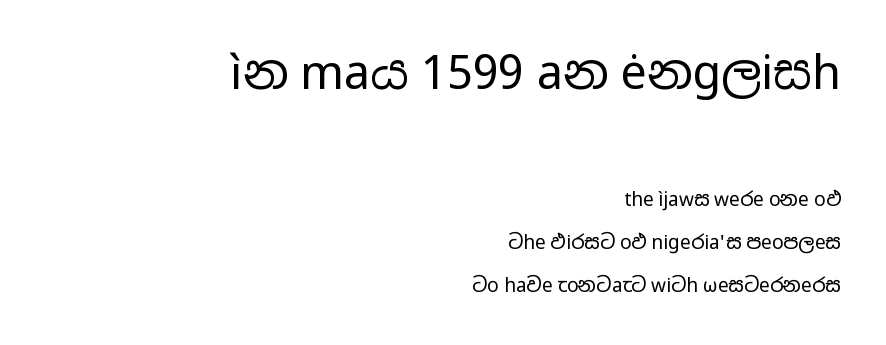
The image shows 47 px regular-weight, wide sans-serif type, upright; set right-aligned, loose line spacing (2.25x), normal letter spacing, not underlined; the first (top) block is 2.47x larger; low stroke contrast and a medium x-height.
